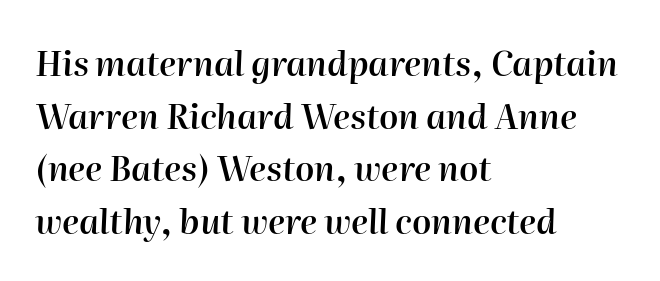
{"italic": "yes", "lean": "right", "slant_degrees": 2, "bold": "semi", "weight": "semibold", "width": "normal", "stroke_contrast": "high", "x_height": "medium", "monospaced": "no", "underline": "no", "align": "left", "line_spacing": "normal", "line_spacing_ratio": 1.55, "letter_spacing": "normal", "letter_spacing_em": 0.0, "glyph_px": 34}
